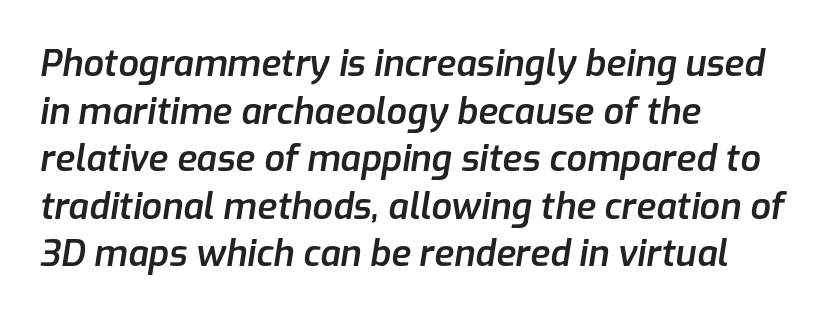
Q: Is the text bold? A: Semi-bold.
Q: Is the text italic (slanted)? A: Yes, it leans right by about 9 degrees.
Q: Is the text underlined? A: No.
Q: How is the paragraph aligned? A: Left-aligned.
Q: Is the spacing between letters normal or unusually wide? A: Normal.
Q: Is the spacing between lines tight, normal or loose? A: Normal.
Q: Width (condensed, normal, or wide)? A: Normal.
Q: Stroke contrast? A: Low.
Q: x-height? A: Medium.
Q: Monospaced? A: No.
